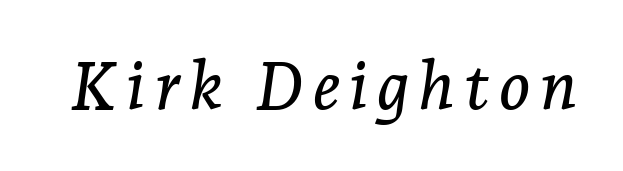
The typeface chosen for these lines features serifs. The typography opts for an oblique posture over an upright one. Proportional: the letters do not fall into vertical columns. The baseline area is clear.
